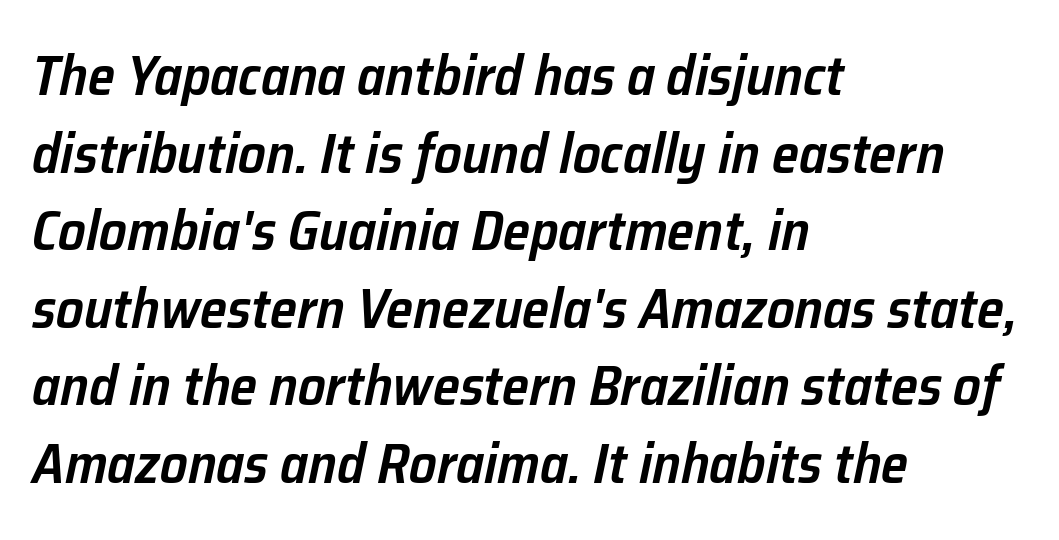
The font is running at a semibold setting, under full bold. Visually the block forms a straight wall on the left and a jagged coastline on the right. Lines of text with bare space underneath. The line-height multiplier appears to be the usual default. Honestly, the letter spacing is just normal — you wouldn't notice it. The axis of the letterforms is tilted away from vertical.
